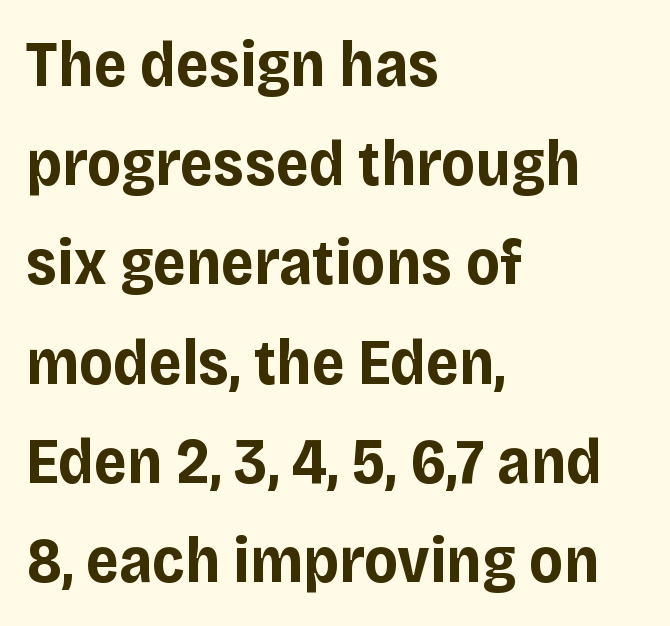
Q: Is the text bold? A: Yes.
Q: Is the text italic (slanted)? A: No, it is upright.
Q: Is the typeface a serif or a sans-serif typeface? A: Sans-serif.
Q: Is the text underlined? A: No.
Q: How is the paragraph aligned? A: Left-aligned.
Q: Is the spacing between letters normal or unusually wide? A: Normal.
Q: Is the spacing between lines tight, normal or loose? A: Normal.
Q: Width (condensed, normal, or wide)? A: Normal.
Q: Stroke contrast? A: Low.
Q: x-height? A: Large.
Q: Monospaced? A: No.
